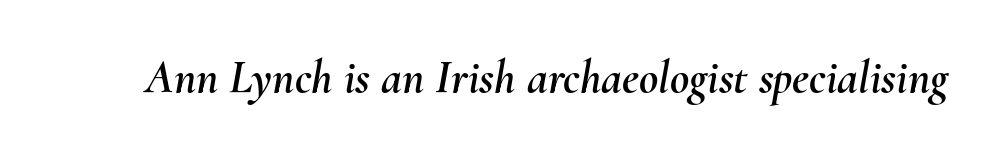
There's an unmistakable incline to the writing here. Caption: standard tracking, unaltered. Here the designer chose a conventional face with non-uniform glyph widths. Underline: absent.
